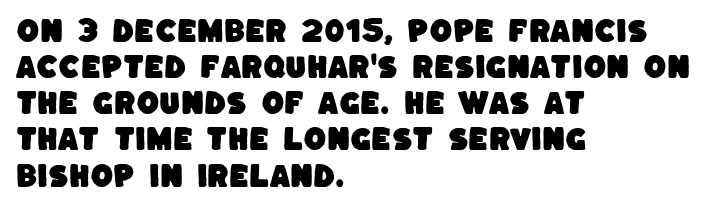
The image shows 26 px text type; set left-aligned, normal line spacing (1.39x), normal letter spacing, not underlined.
